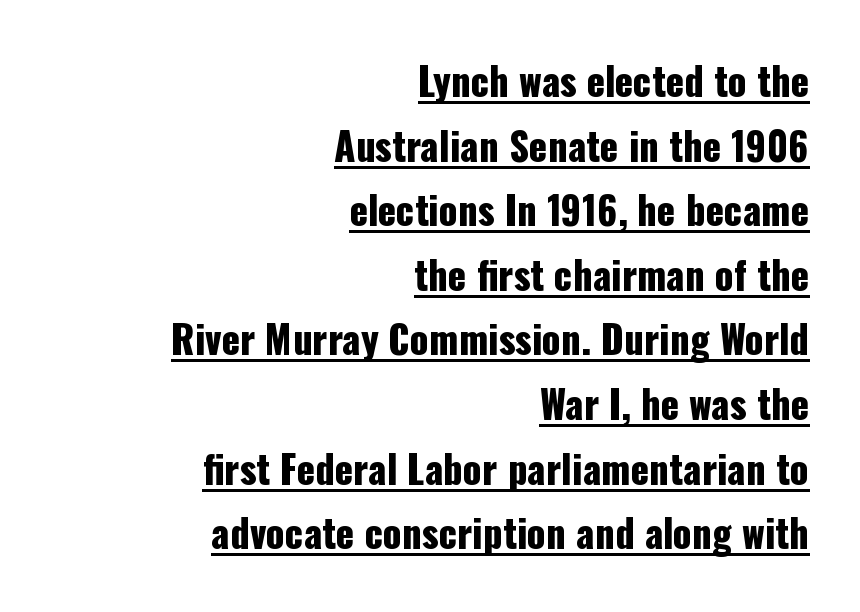
{"serif": "no", "italic": "no", "width": "condensed", "stroke_contrast": "low", "x_height": "medium", "monospaced": "no", "underline": "yes", "align": "right", "line_spacing": "normal", "line_spacing_ratio": 1.7, "letter_spacing": "normal", "letter_spacing_em": 0.0, "glyph_px": 38}
